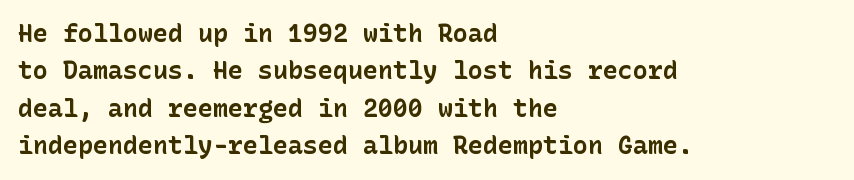
Baseline-to-baseline distance is the conventional proportion of letter height. The typesetter chose a ragged-right arrangement here. The zone under the glyphs is completely vacant. Typesetter's note: full bold, strokes at maximum text heaviness. In terms of posture, this sample is upright. The horizontal fit of the characters is conventional and even.
